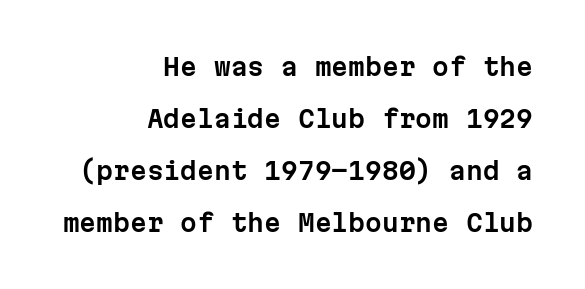
{"italic": "no", "underline": "no", "align": "right", "line_spacing": "loose", "line_spacing_ratio": 2.16, "letter_spacing": "normal", "letter_spacing_em": 0.0, "glyph_px": 24}
